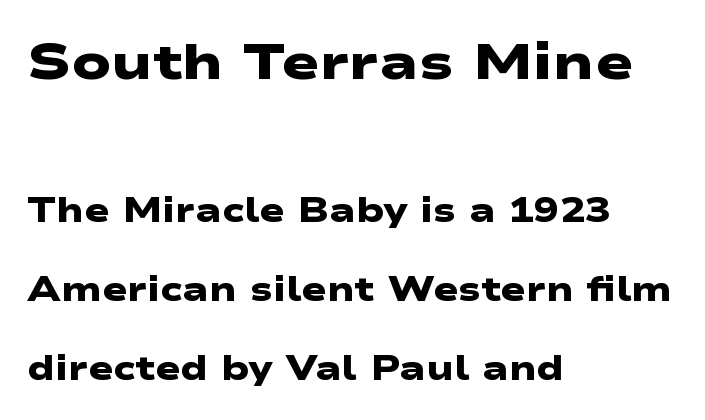
The image shows 51 px heavy, wide sans-serif type; set left-aligned, loose line spacing (2.33x), normal letter spacing, not underlined; the first (top) block is 1.5x larger; low stroke contrast and a medium x-height.
